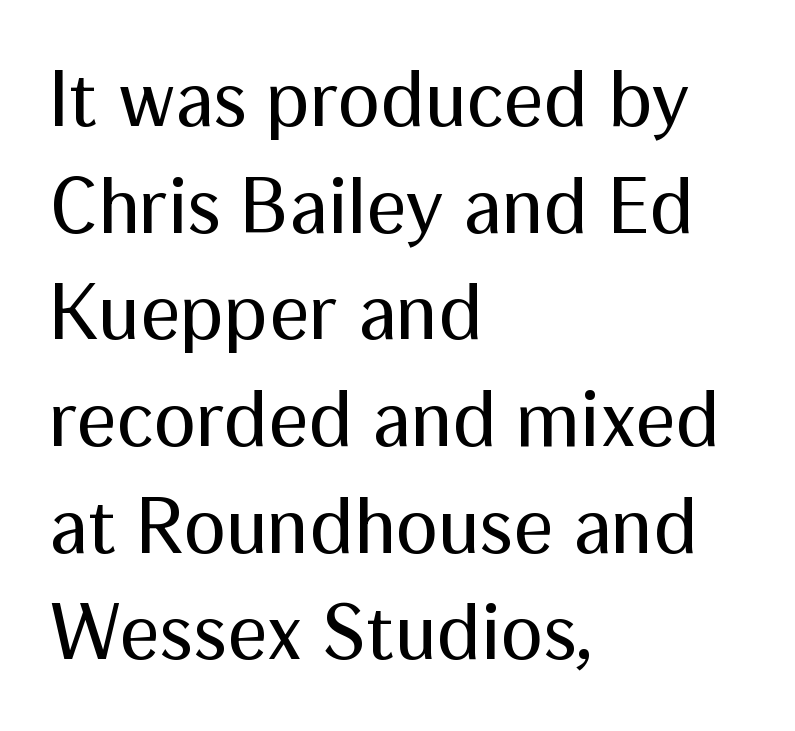
Q: Is the text bold? A: No.
Q: Is the text italic (slanted)? A: No, it is upright.
Q: Is the typeface a serif or a sans-serif typeface? A: Sans-serif.
Q: Is the text underlined? A: No.
Q: How is the paragraph aligned? A: Left-aligned.
Q: Is the spacing between letters normal or unusually wide? A: Normal.
Q: Is the spacing between lines tight, normal or loose? A: Normal.
Q: Width (condensed, normal, or wide)? A: Normal.
Q: Stroke contrast? A: Medium.
Q: x-height? A: Medium.
Q: Monospaced? A: No.
